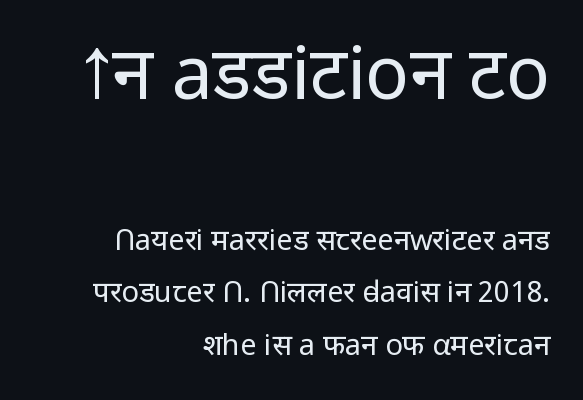
{"serif": "no", "italic": "no", "bold": "no", "weight": "regular", "width": "normal", "stroke_contrast": "low", "x_height": "medium", "monospaced": "no", "underline": "no", "align": "right", "line_spacing_ratio": 1.81, "letter_spacing": "normal", "letter_spacing_em": 0.0, "larger_block": "first", "size_ratio": 2.52, "glyph_px": 73}
